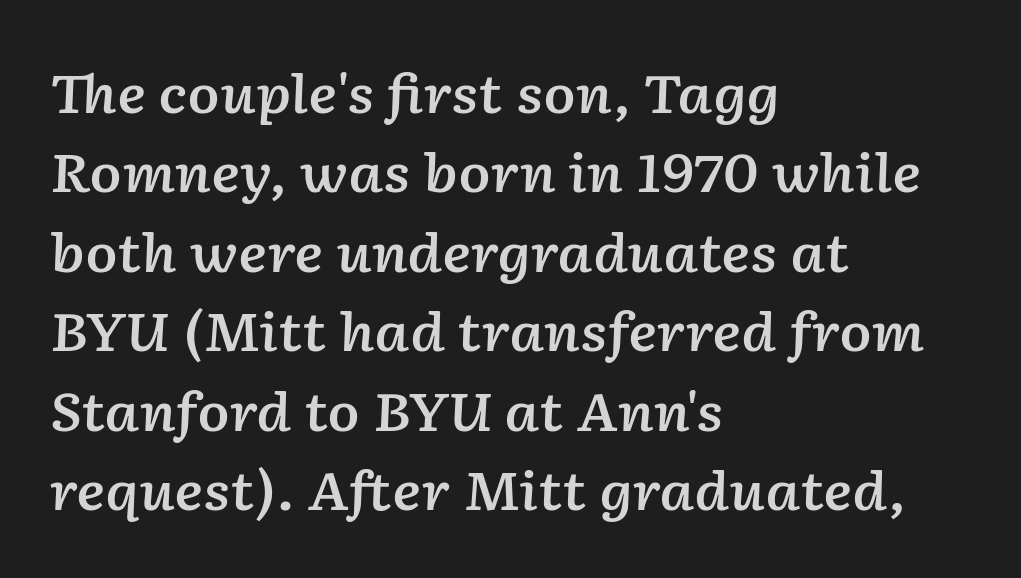
Italic: yes, the glyphs are oblique. The text block is weighted toward the left margin, trailing off unevenly rightward. Its strokes are somewhat broadened, the hallmark of semibold type. The passage shown is typed in a proportional face where columns would drift. What stands out about the letter spacing? Nothing — it is the standard amount. Leading matches the norm, producing a regular column.
